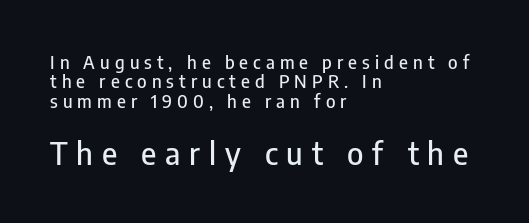
{"serif": "no", "italic": "no", "width": "condensed", "stroke_contrast": "low", "x_height": "medium", "monospaced": "no", "underline": "no", "align": "left", "line_spacing": "tight", "line_spacing_ratio": 1.08, "letter_spacing": "wide", "letter_spacing_em": 0.28, "larger_block": "second", "size_ratio": 1.72, "glyph_px": 31}
